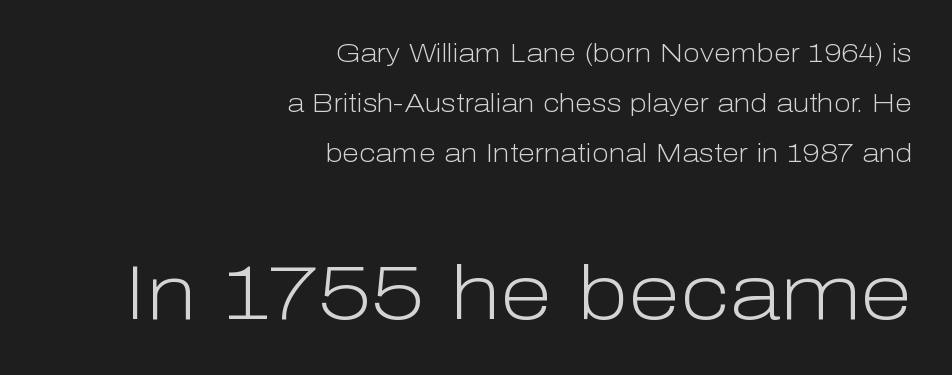
The image shows 76 px light sans-serif type, upright; set right-aligned, loose line spacing (2.01x), normal letter spacing, not underlined; the second (bottom) block is 3.04x larger; low stroke contrast and a medium x-height.
